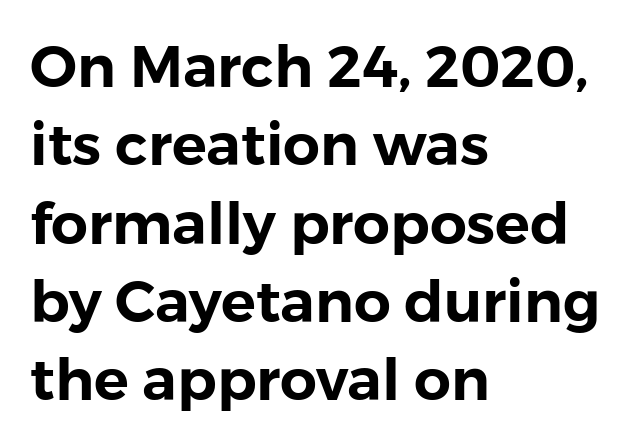
The image shows 58 px sans-serif type, upright; set left-aligned, normal line spacing (1.35x), normal letter spacing, not underlined; low stroke contrast and a medium x-height.
